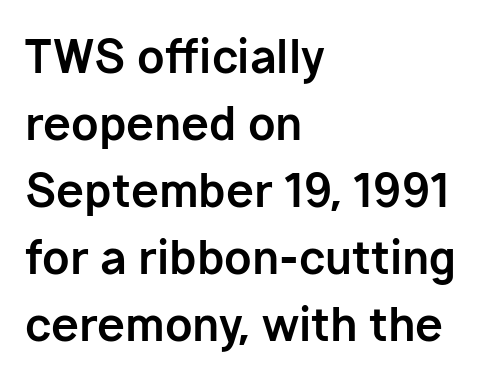
{"serif": "no", "italic": "no", "bold": "yes", "weight": "bold", "width": "normal", "stroke_contrast": "low", "x_height": "medium", "monospaced": "no", "underline": "no", "align": "left", "line_spacing": "normal", "line_spacing_ratio": 1.49, "letter_spacing": "normal", "letter_spacing_em": 0.0, "glyph_px": 45}
